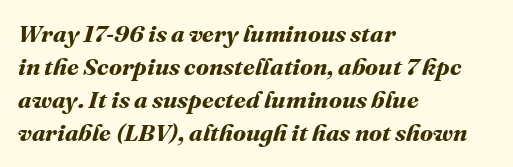
The image shows 24 px bold type; set left-aligned, normal line spacing (1.38x), normal letter spacing, not underlined.
